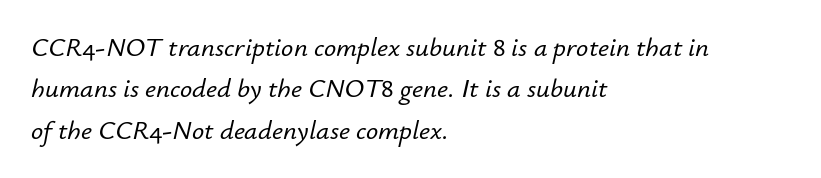
Q: Is the text italic (slanted)? A: Yes, it leans right by about 12 degrees.
Q: Is the text underlined? A: No.
Q: How is the paragraph aligned? A: Left-aligned.
Q: Is the spacing between letters normal or unusually wide? A: Normal.
Q: Is the spacing between lines tight, normal or loose? A: Normal.
